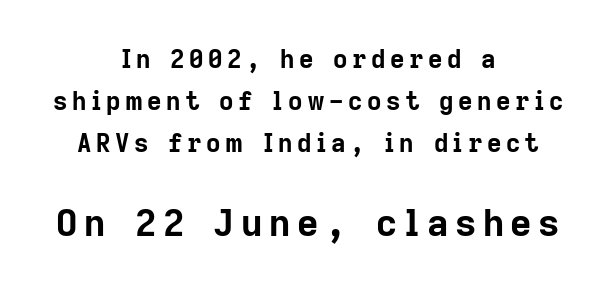
The lettering stays uniformly vertical, giving the passage a roman look. How heavy is the stroke? Heavy — this is a bold. Is there much room between lines? A standard amount, neither cramped nor airy. Scale increases going downward across the two blocks. Here the designer chose a conventional face with non-uniform glyph widths.
